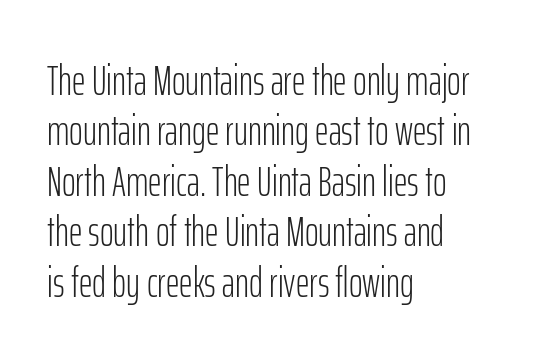
Q: Is the text bold? A: No.
Q: Is the text italic (slanted)? A: No, it is upright.
Q: Is the typeface a serif or a sans-serif typeface? A: Sans-serif.
Q: Is the text underlined? A: No.
Q: How is the paragraph aligned? A: Left-aligned.
Q: Is the spacing between letters normal or unusually wide? A: Normal.
Q: Width (condensed, normal, or wide)? A: Condensed.
Q: Stroke contrast? A: Low.
Q: x-height? A: Medium.
Q: Monospaced? A: No.
